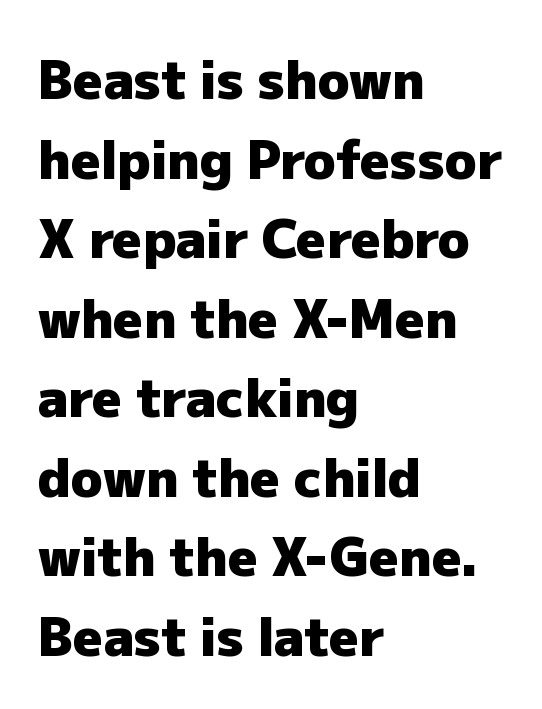
{"serif": "no", "italic": "no", "bold": "yes", "weight": "heavy", "width": "normal", "stroke_contrast": "low", "x_height": "medium", "monospaced": "no", "underline": "no", "align": "left", "line_spacing": "normal", "line_spacing_ratio": 1.53, "letter_spacing": "normal", "letter_spacing_em": 0.0, "glyph_px": 52}
